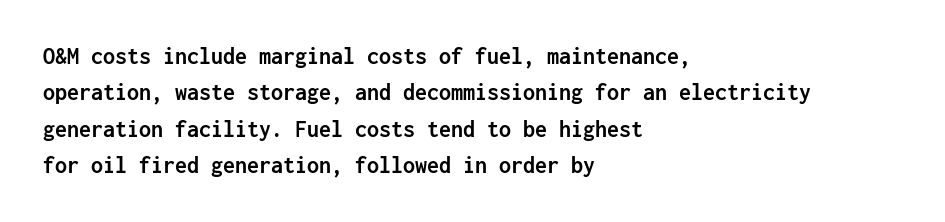
The image shows 24 px bold type, upright; set left-aligned, normal line spacing (1.52x), normal letter spacing, not underlined.
